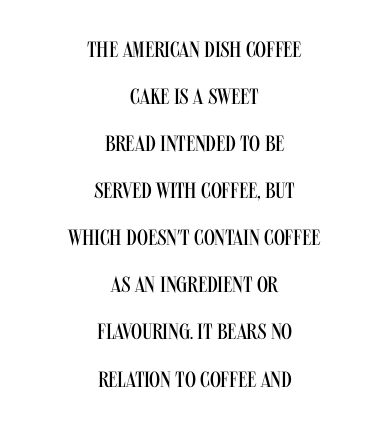
{"italic": "no", "bold": "no", "underline": "no", "align": "center", "line_spacing": "loose", "line_spacing_ratio": 2.14, "letter_spacing": "normal", "letter_spacing_em": 0.0, "glyph_px": 22}
